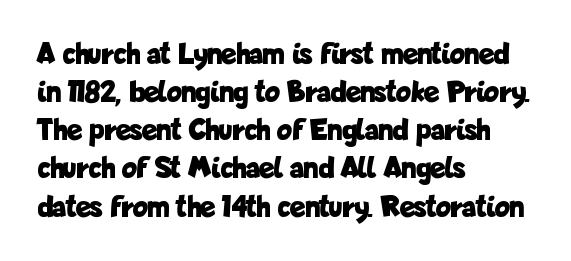
Q: Is the text bold? A: Yes.
Q: Is the text italic (slanted)? A: No, it is upright.
Q: Is the typeface a serif or a sans-serif typeface? A: Sans-serif.
Q: Is the text underlined? A: No.
Q: How is the paragraph aligned? A: Left-aligned.
Q: Is the spacing between letters normal or unusually wide? A: Normal.
Q: Width (condensed, normal, or wide)? A: Condensed.
Q: Stroke contrast? A: Low.
Q: x-height? A: Medium.
Q: Monospaced? A: No.
